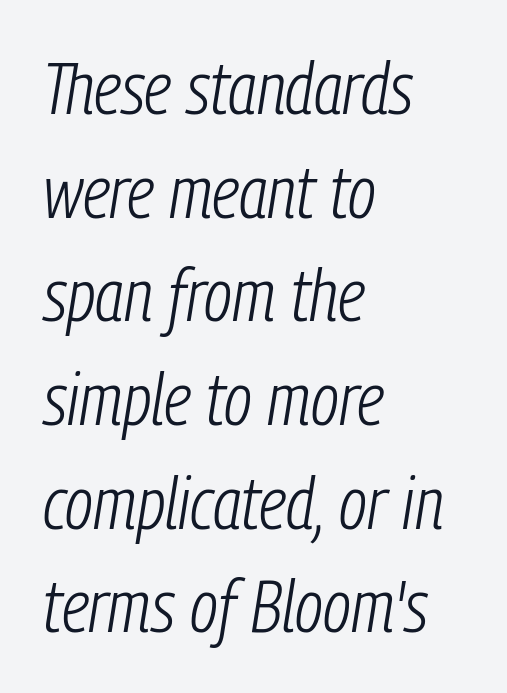
Q: Is the text bold? A: No.
Q: Is the text italic (slanted)? A: Yes, it leans right by about 9 degrees.
Q: Is the text underlined? A: No.
Q: How is the paragraph aligned? A: Left-aligned.
Q: Is the spacing between letters normal or unusually wide? A: Normal.
Q: Is the spacing between lines tight, normal or loose? A: Normal.
Q: Width (condensed, normal, or wide)? A: Condensed.
Q: Stroke contrast? A: Low.
Q: x-height? A: Medium.
Q: Monospaced? A: No.
